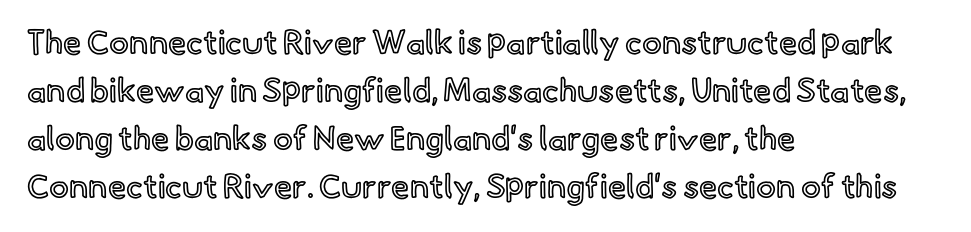
The image shows 33 px text type, upright; set left-aligned, normal line spacing (1.45x), normal letter spacing, not underlined; a small x-height.
